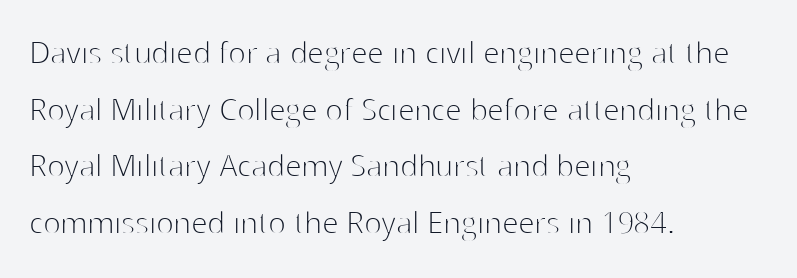
The passage shown is not bold in any degree. The rendering uses natural spacing where letterforms have individual widths. This is sans-serif lettering, the kind often seen on screens and signage. Between one letter and the next there's only the usual sliver of space.
